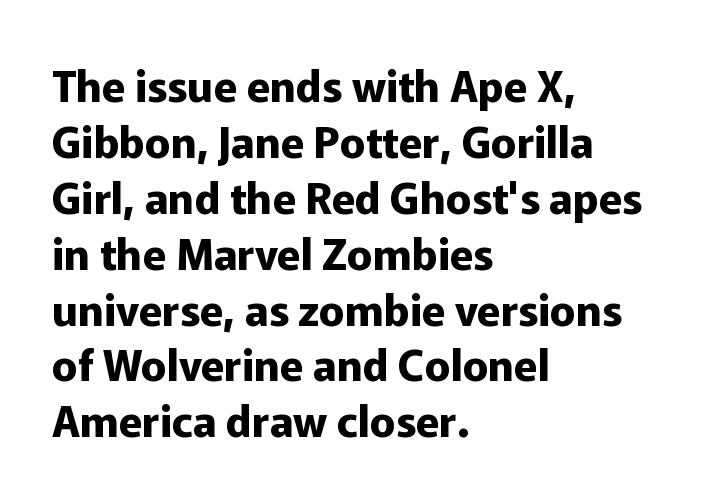
Nobody touched the tracking dial on this one. This is roman type, the default non-slanted kind. The vertical gap from one line to the next is medium. The passage is arranged the way most books set body copy — flush left. This sample has the flowing, uneven cadence of proportional lettering. What kind of face is this? One without serifs — a sans.
